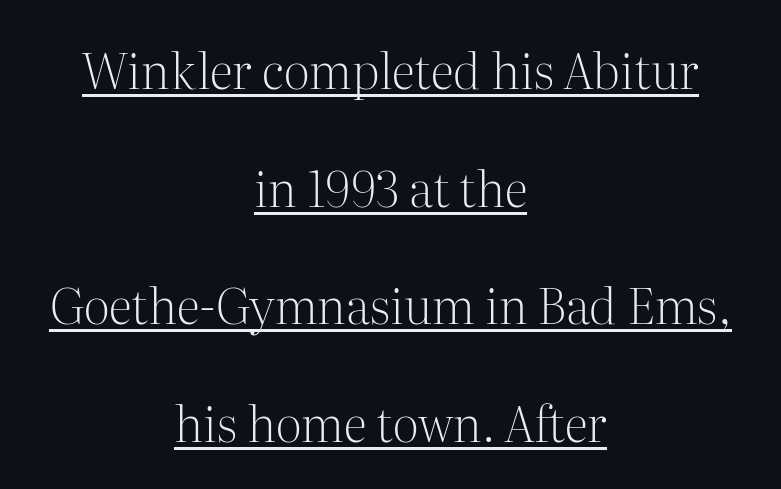
The image shows 49 px light serif type, upright; set centered, loose line spacing (2.4x), normal letter spacing, underlined; medium stroke contrast and a medium x-height.
